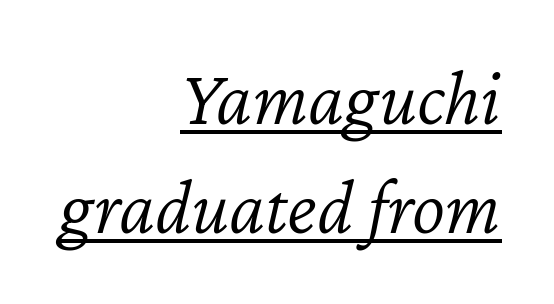
The image shows 79 px light type, italic (leaning right); set right-aligned, normal line spacing (1.38x), normal letter spacing, underlined; low stroke contrast and a medium x-height.
